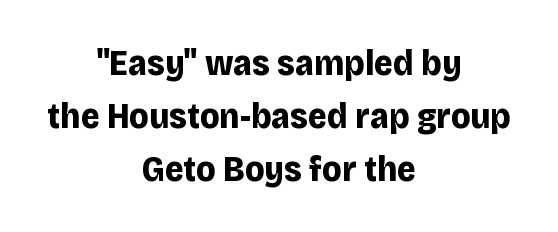
If you drew a line through each stem, it would be perfectly vertical. The block of text has a typical density, with ordinary space between rows. The letters are bold, with thick, heavy strokes. A bare baseline throughout the passage.
